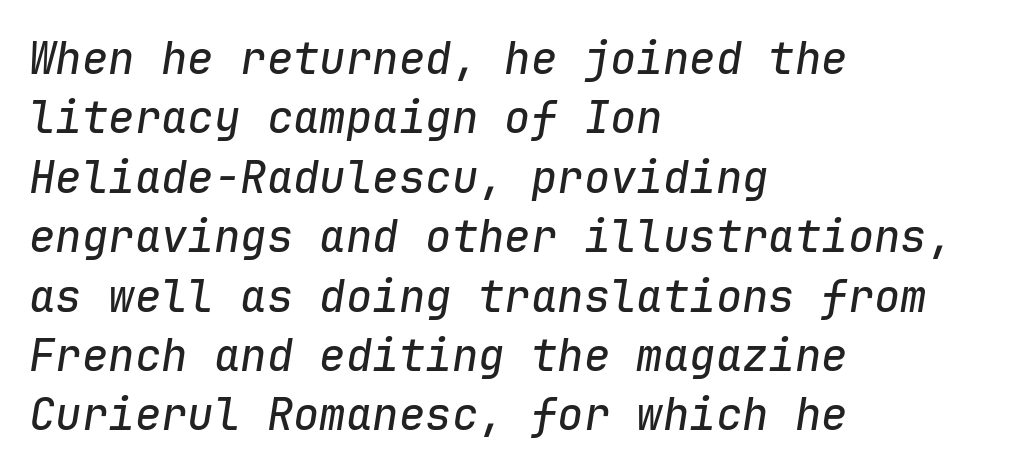
The area under the type is left untouched. Style check: oblique. Tracking here is standard; glyphs follow each other at the usual distance. Quick note: interline space is typical. Alignment: flush left.
